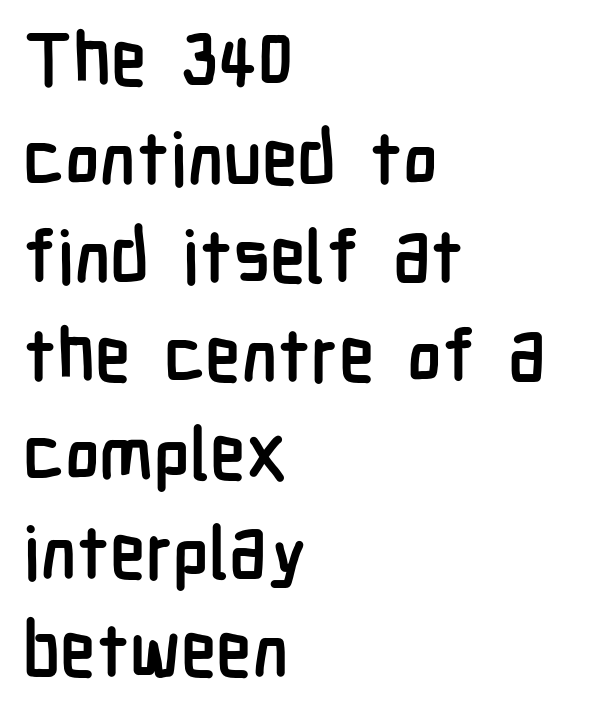
Q: Is the text bold? A: Yes.
Q: Is the text italic (slanted)? A: No, it is upright.
Q: Is the typeface a serif or a sans-serif typeface? A: Sans-serif.
Q: Is the text underlined? A: No.
Q: How is the paragraph aligned? A: Left-aligned.
Q: Is the spacing between letters normal or unusually wide? A: Normal.
Q: Is the spacing between lines tight, normal or loose? A: Normal.
Q: Width (condensed, normal, or wide)? A: Condensed.
Q: Stroke contrast? A: Low.
Q: x-height? A: Medium.
Q: Monospaced? A: No.
